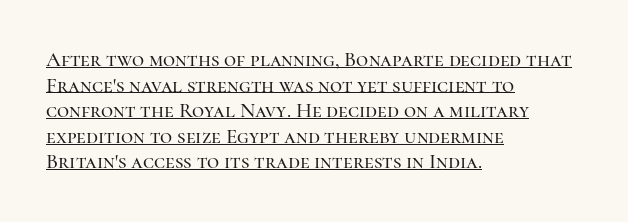
{"italic": "no", "underline": "yes", "align": "left", "line_spacing_ratio": 1.22, "letter_spacing": "normal", "letter_spacing_em": 0.0, "glyph_px": 21}
